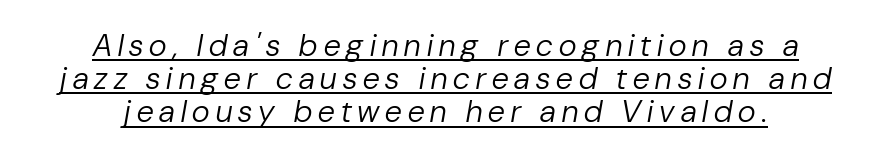
Q: Is the text bold? A: No.
Q: Is the text italic (slanted)? A: Yes, it leans right by about 10 degrees.
Q: Is the text underlined? A: Yes.
Q: How is the paragraph aligned? A: Centered.
Q: Is the spacing between letters normal or unusually wide? A: Unusually wide.
Q: Is the spacing between lines tight, normal or loose? A: Tight.
Q: Width (condensed, normal, or wide)? A: Normal.
Q: Stroke contrast? A: Low.
Q: x-height? A: Medium.
Q: Monospaced? A: No.
